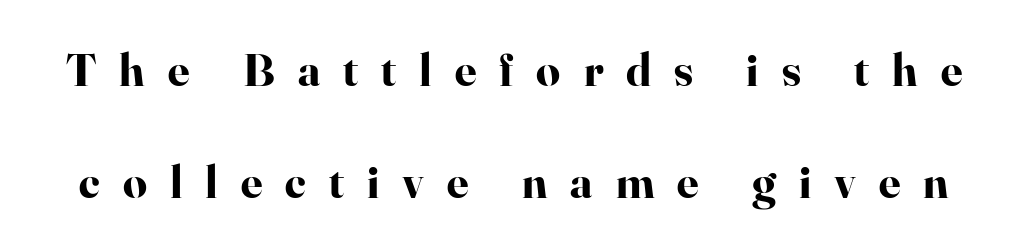
Q: Is the text bold? A: Yes.
Q: Is the text italic (slanted)? A: No, it is upright.
Q: Is the typeface a serif or a sans-serif typeface? A: Serif.
Q: Is the text underlined? A: No.
Q: Is the spacing between letters normal or unusually wide? A: Unusually wide.
Q: Is the spacing between lines tight, normal or loose? A: Loose.
Q: Width (condensed, normal, or wide)? A: Normal.
Q: Stroke contrast? A: High.
Q: x-height? A: Small.
Q: Monospaced? A: No.
